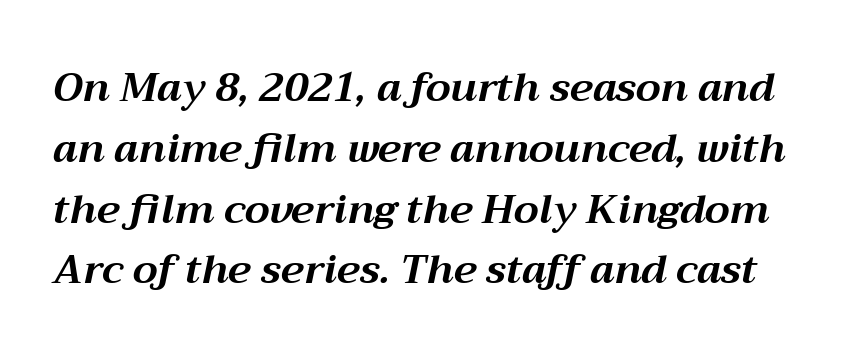
{"italic": "yes", "lean": "right", "slant_degrees": 12, "bold": "yes", "weight": "bold", "width": "normal", "stroke_contrast": "medium", "x_height": "medium", "monospaced": "no", "underline": "no", "line_spacing": "normal", "line_spacing_ratio": 1.52, "letter_spacing": "normal", "letter_spacing_em": 0.0, "glyph_px": 40}
